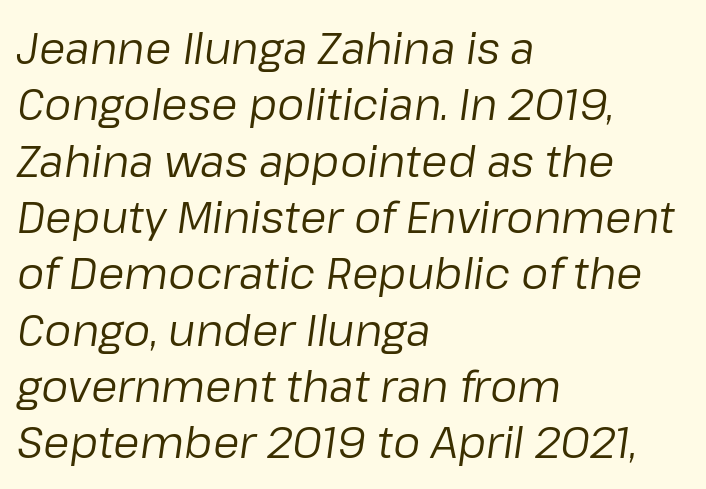
Q: Is the text bold? A: No.
Q: Is the text italic (slanted)? A: Yes, it leans right by about 8 degrees.
Q: Is the text underlined? A: No.
Q: How is the paragraph aligned? A: Left-aligned.
Q: Is the spacing between letters normal or unusually wide? A: Normal.
Q: Is the spacing between lines tight, normal or loose? A: Normal.
Q: Width (condensed, normal, or wide)? A: Normal.
Q: Stroke contrast? A: Low.
Q: x-height? A: Medium.
Q: Monospaced? A: No.
